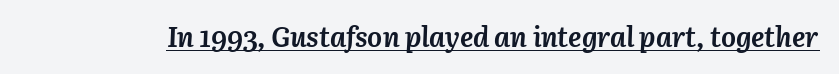
Q: Is the text bold? A: Yes.
Q: Is the text italic (slanted)? A: Yes, it leans right by about 3 degrees.
Q: Is the text underlined? A: Yes.
Q: Is the spacing between letters normal or unusually wide? A: Normal.
Q: Width (condensed, normal, or wide)? A: Normal.
Q: Stroke contrast? A: Medium.
Q: x-height? A: Medium.
Q: Monospaced? A: No.
